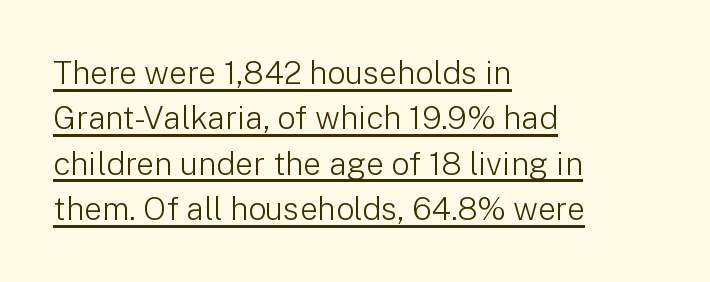
The image shows 32 px light sans-serif type, upright; set left-aligned, normal line spacing (1.42x), normal letter spacing, underlined; low stroke contrast and a medium x-height.
